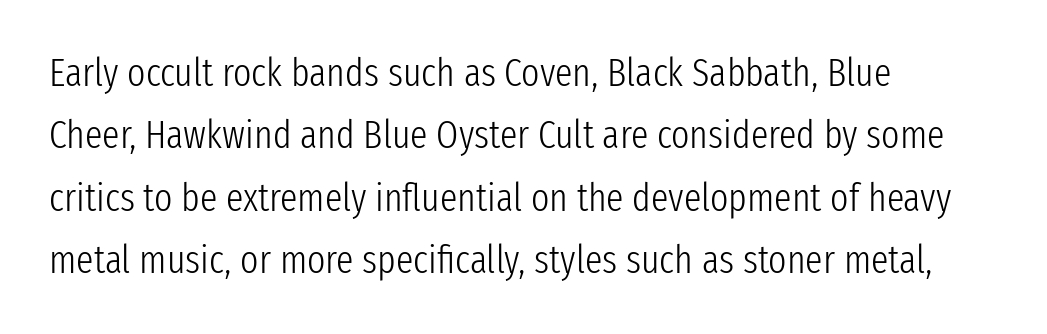
{"serif": "no", "italic": "no", "bold": "no", "weight": "light", "width": "condensed", "stroke_contrast": "low", "x_height": "medium", "monospaced": "no", "underline": "no", "align": "left", "line_spacing": "normal", "line_spacing_ratio": 1.6, "letter_spacing": "normal", "letter_spacing_em": 0.0, "glyph_px": 39}
